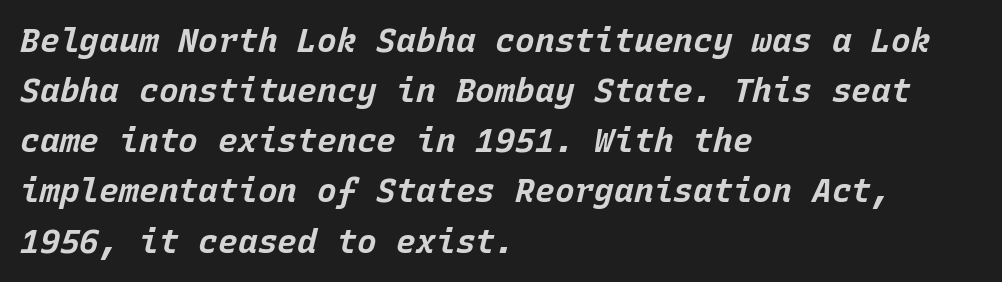
The image shows 33 px bold type, italic (leaning right), monospaced; set left-aligned, normal line spacing (1.52x), normal letter spacing, not underlined; low stroke contrast and a large x-height.
